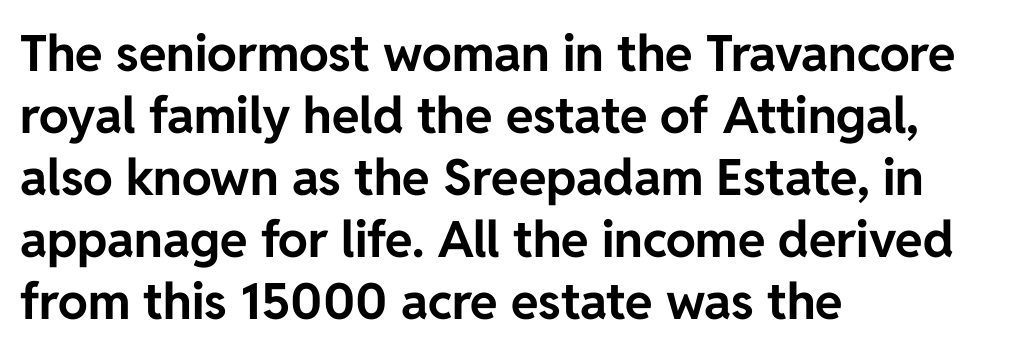
Typographic density is high because the face is bold. A clean baseline with only descenders dipping below it. The text was rendered using a sans face with plain stroke endings. Standard letterfit; no display-style spreading of the glyphs. The face used here is proportionally spaced, like ordinary book or web type.
